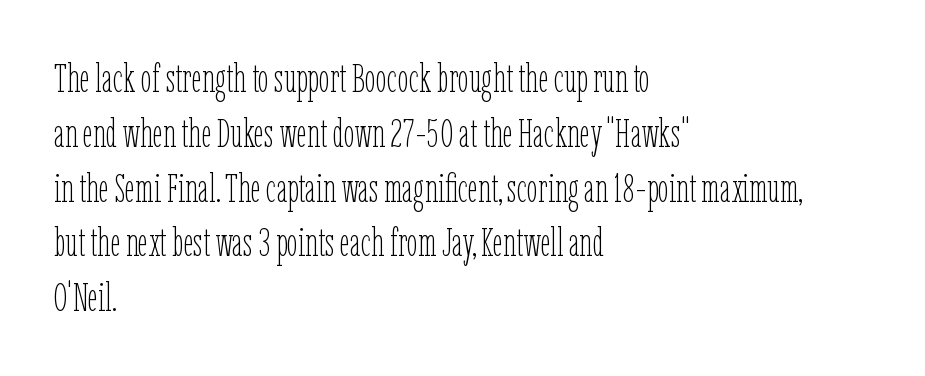
{"italic": "no", "bold": "no", "weight": "thin", "width": "condensed", "stroke_contrast": "low", "x_height": "medium", "monospaced": "no", "underline": "no", "align": "left", "line_spacing": "normal", "line_spacing_ratio": 1.37, "letter_spacing": "normal", "letter_spacing_em": 0.0, "glyph_px": 40}
